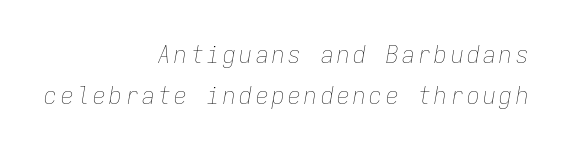
{"italic": "yes", "lean": "right", "slant_degrees": 9, "bold": "no", "underline": "no", "align": "right", "line_spacing": "normal", "line_spacing_ratio": 1.63, "glyph_px": 25}
